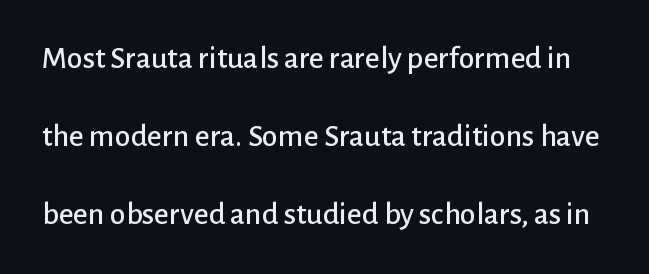
Q: Is the text italic (slanted)? A: No, it is upright.
Q: Is the typeface a serif or a sans-serif typeface? A: Sans-serif.
Q: Is the text underlined? A: No.
Q: Is the spacing between letters normal or unusually wide? A: Normal.
Q: Is the spacing between lines tight, normal or loose? A: Loose.
Q: Width (condensed, normal, or wide)? A: Normal.
Q: Stroke contrast? A: Low.
Q: x-height? A: Medium.
Q: Monospaced? A: No.
